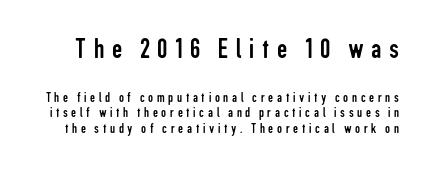
The image shows 29 px regular-weight, condensed sans-serif type, upright; set tight line spacing (1.12x), unusually wide letter spacing (+0.26 em), not underlined; the first (top) block is 2.07x larger; low stroke contrast and a medium x-height.
